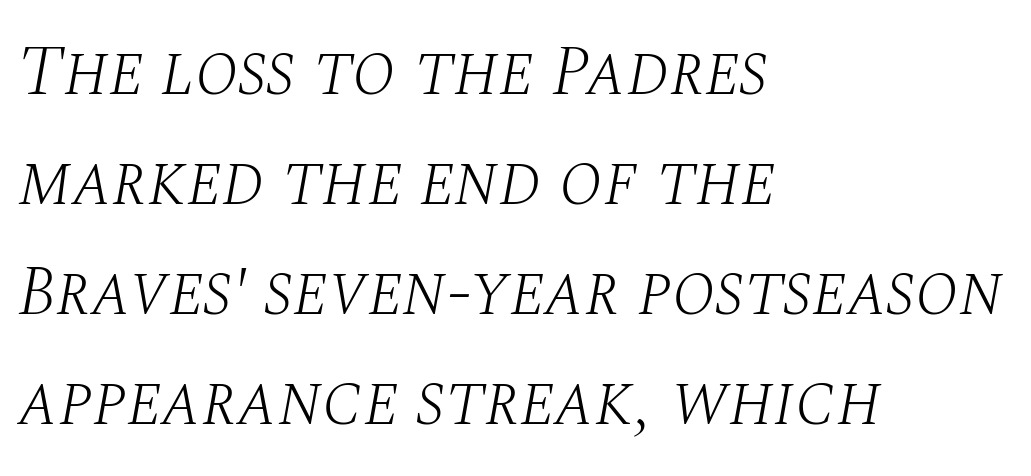
The image shows 71 px light serif type, italic (leaning right); set left-aligned, normal line spacing (1.55x), normal letter spacing, not underlined; medium stroke contrast and a large x-height.
